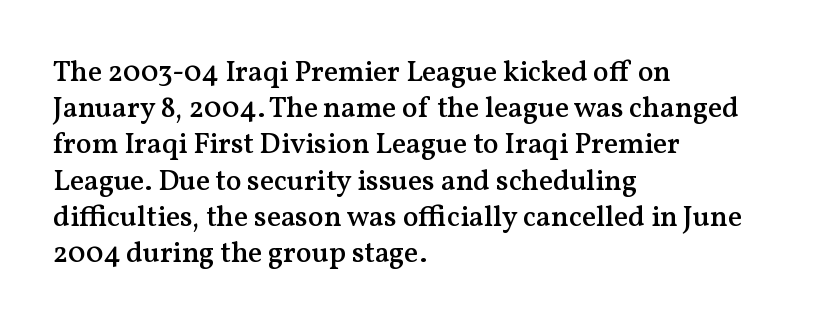
Q: Is the text bold? A: Semi-bold.
Q: Is the text italic (slanted)? A: No, it is upright.
Q: Is the typeface a serif or a sans-serif typeface? A: Serif.
Q: Is the text underlined? A: No.
Q: How is the paragraph aligned? A: Left-aligned.
Q: Is the spacing between letters normal or unusually wide? A: Normal.
Q: Is the spacing between lines tight, normal or loose? A: Normal.
Q: Width (condensed, normal, or wide)? A: Normal.
Q: Stroke contrast? A: Medium.
Q: x-height? A: Medium.
Q: Monospaced? A: No.
